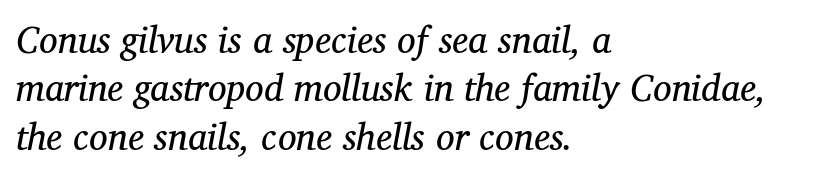
Caption: standard tracking, unaltered. Here the designer chose a conventional face with non-uniform glyph widths. Weight class: somewhere from thin through regular. Each letter's strokes conclude with small projecting serifs.
